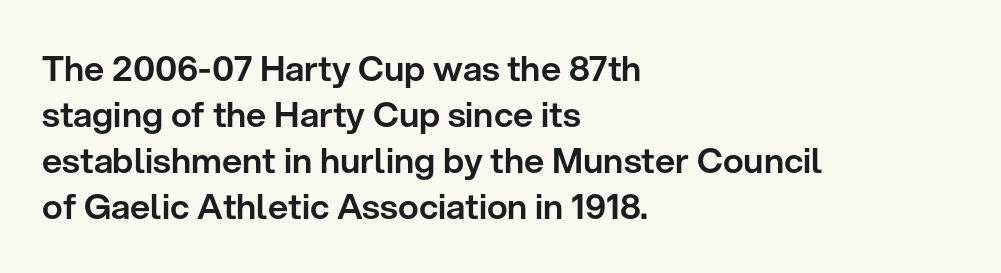
If you drew a line through each stem, it would be perfectly vertical. Do the characters align in a grid? No, the font is proportional. Students, note that the glyphs here touch the page at normal intervals. The typeface chosen for these lines omits serifs. Rows of type keep a routine distance in the vertical direction.
